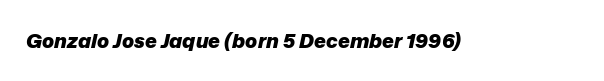
{"italic": "yes", "lean": "right", "slant_degrees": 12, "bold": "yes", "underline": "no", "letter_spacing": "normal", "letter_spacing_em": 0.0, "glyph_px": 20}
